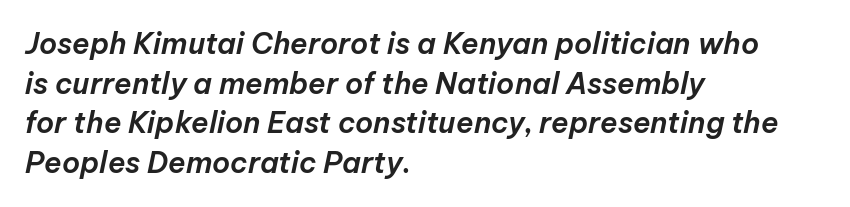
Spacing verdict: proportional, widths tailored to each character. Slant detected: the letters are inclined. Does the leading feel generous? No, just average. The zone under the glyphs is completely vacant.
